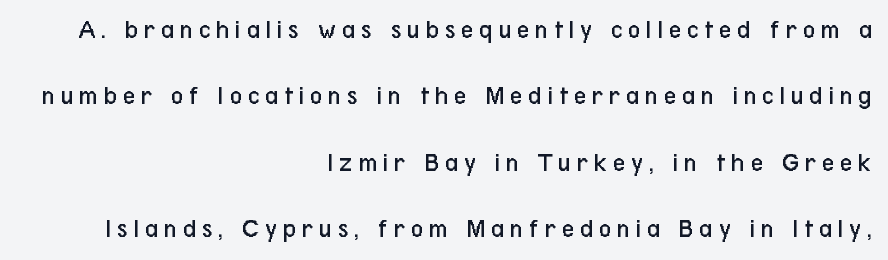
The image shows 27 px text type, upright; set right-aligned, loose line spacing (2.46x), unusually wide letter spacing (+0.21 em), not underlined.
